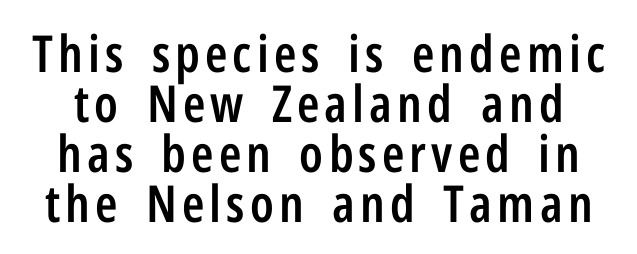
{"serif": "no", "italic": "no", "bold": "semi", "weight": "semibold", "width": "condensed", "stroke_contrast": "low", "x_height": "medium", "monospaced": "no", "underline": "no", "line_spacing": "tight", "line_spacing_ratio": 0.98, "glyph_px": 51}
